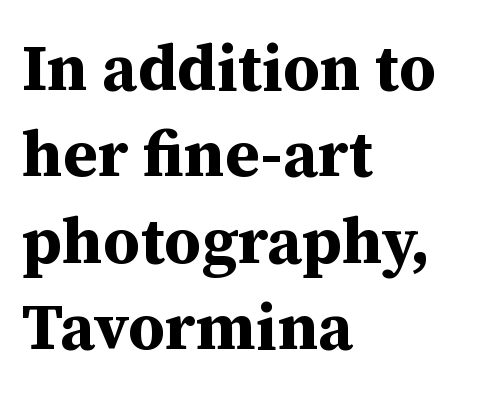
The image shows 65 px bold serif type, upright; set left-aligned, normal line spacing (1.33x), normal letter spacing, not underlined; medium stroke contrast and a medium x-height.
